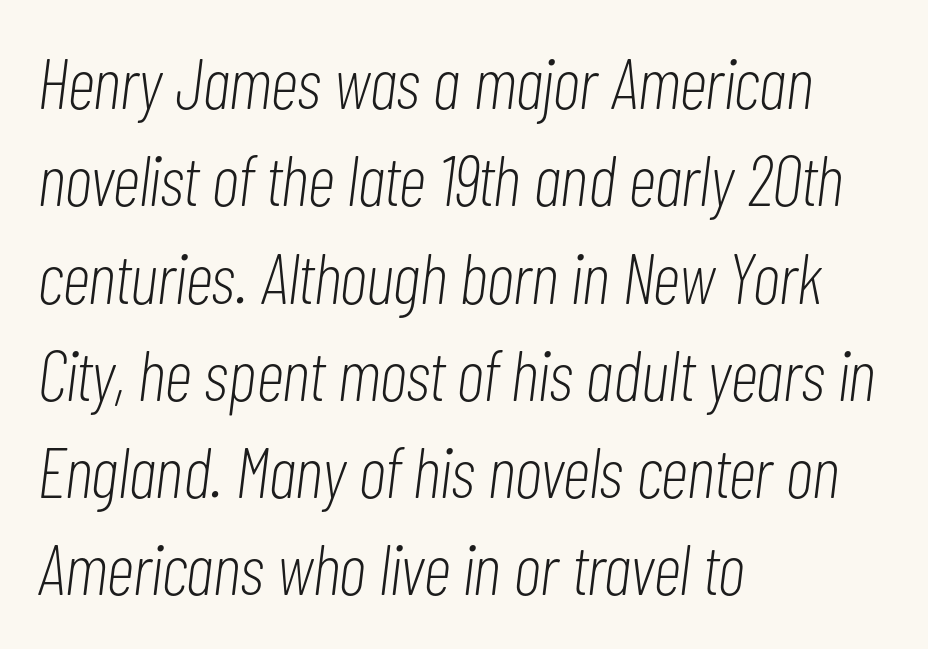
The image shows 71 px light, condensed type, italic (leaning right); set left-aligned, normal line spacing (1.37x), normal letter spacing, not underlined; low stroke contrast and a medium x-height.
